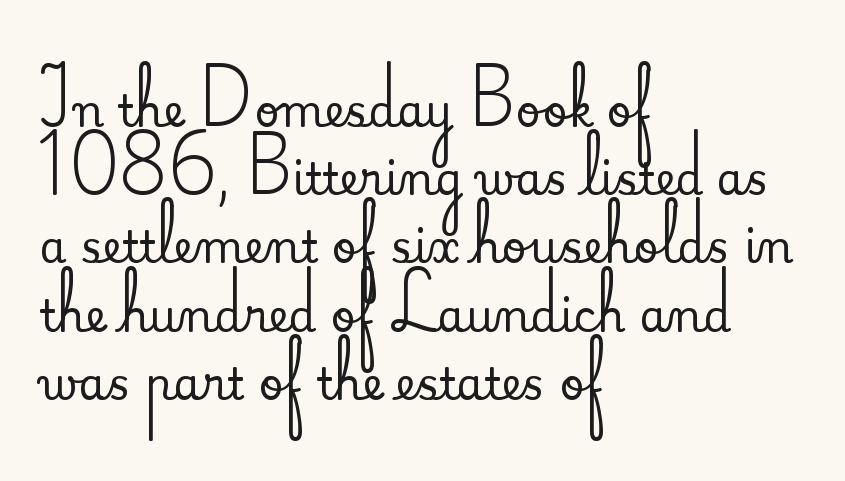
{"serif": "yes", "italic": "no", "width": "normal", "stroke_contrast": "medium", "x_height": "small", "monospaced": "no", "underline": "no", "align": "left", "line_spacing": "normal", "line_spacing_ratio": 1.55, "letter_spacing": "normal", "letter_spacing_em": 0.0, "glyph_px": 44}
